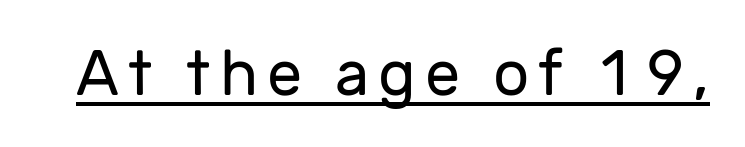
Q: Is the text bold? A: No.
Q: Is the text italic (slanted)? A: No, it is upright.
Q: Is the typeface a serif or a sans-serif typeface? A: Sans-serif.
Q: Is the text underlined? A: Yes.
Q: Width (condensed, normal, or wide)? A: Normal.
Q: Stroke contrast? A: Low.
Q: x-height? A: Medium.
Q: Monospaced? A: No.
